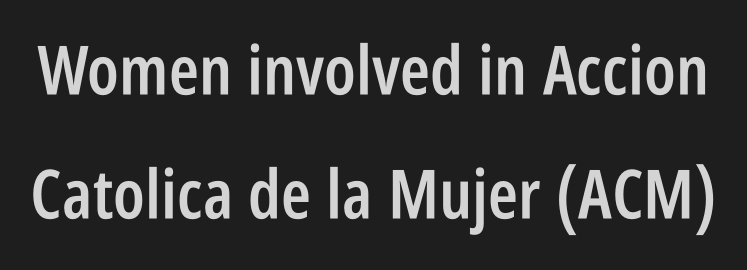
Typographic density is moderately raised because the face is semibold. This is roman type, the default non-slanted kind. This sample has the flowing, uneven cadence of proportional lettering. Is the letter spacing exaggerated? No — it looks like the ordinary default.
